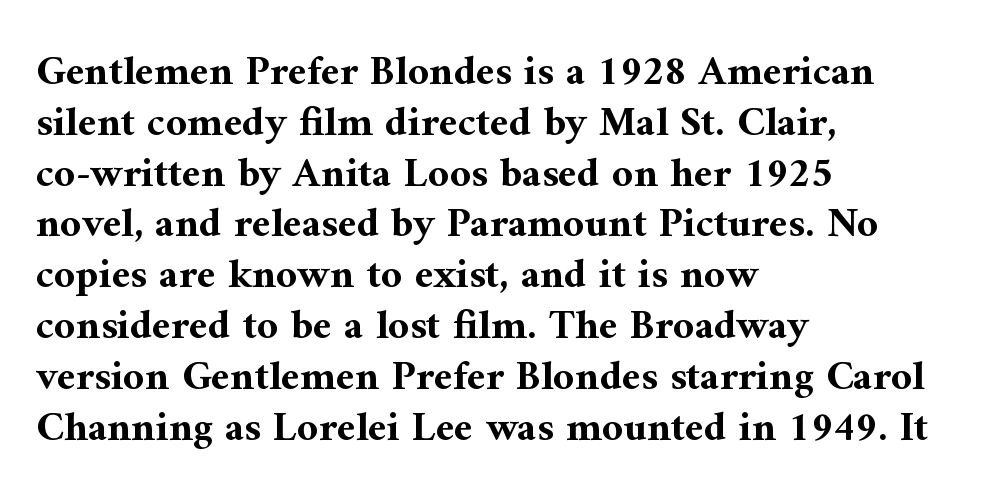
{"serif": "yes", "italic": "no", "bold": "yes", "weight": "bold", "width": "normal", "stroke_contrast": "medium", "x_height": "medium", "monospaced": "no", "underline": "no", "align": "left", "line_spacing_ratio": 1.21, "letter_spacing": "normal", "letter_spacing_em": 0.0, "glyph_px": 42}
